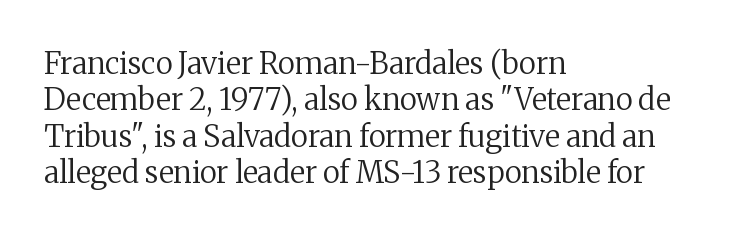
The image shows 30 px regular-weight serif type, upright; set left-aligned, line spacing 1.21x, normal letter spacing, not underlined; medium stroke contrast and a medium x-height.
